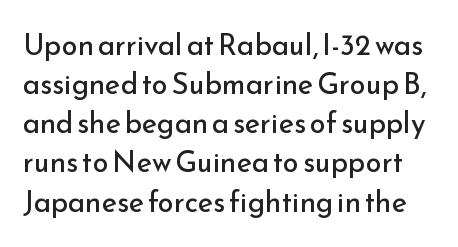
Q: Is the text bold? A: No.
Q: Is the text italic (slanted)? A: No, it is upright.
Q: Is the typeface a serif or a sans-serif typeface? A: Sans-serif.
Q: Is the text underlined? A: No.
Q: Is the spacing between letters normal or unusually wide? A: Normal.
Q: Is the spacing between lines tight, normal or loose? A: Normal.
Q: Width (condensed, normal, or wide)? A: Normal.
Q: Stroke contrast? A: Low.
Q: x-height? A: Small.
Q: Monospaced? A: No.
